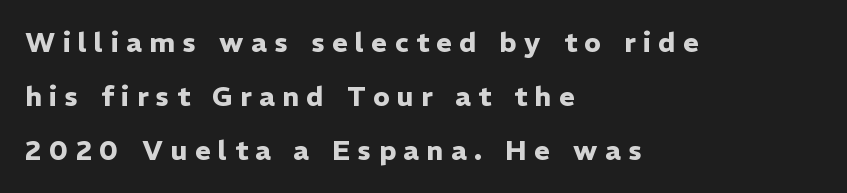
Compared with a centered layout, this one pins lines to the left instead. Style check: upright. Baseline-to-baseline distance is far greater than the letter height. Type without underlining. The gaps between neighbouring characters are conspicuously large.
